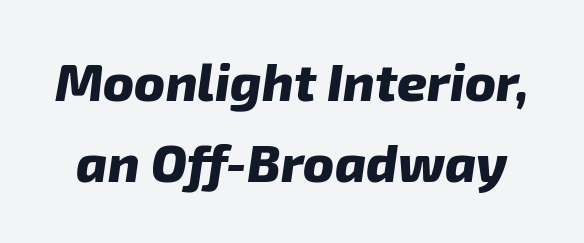
Q: Is the text bold? A: Yes.
Q: Is the text italic (slanted)? A: Yes, it leans right by about 8 degrees.
Q: Is the text underlined? A: No.
Q: Is the spacing between letters normal or unusually wide? A: Normal.
Q: Is the spacing between lines tight, normal or loose? A: Normal.
Q: Width (condensed, normal, or wide)? A: Normal.
Q: Stroke contrast? A: Low.
Q: x-height? A: Medium.
Q: Monospaced? A: No.
